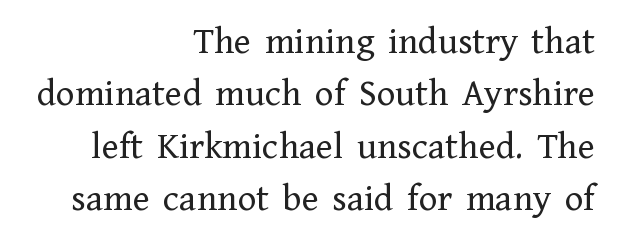
Q: Is the text bold? A: No.
Q: Is the text italic (slanted)? A: No, it is upright.
Q: Is the typeface a serif or a sans-serif typeface? A: Serif.
Q: Is the text underlined? A: No.
Q: How is the paragraph aligned? A: Right-aligned.
Q: Is the spacing between letters normal or unusually wide? A: Normal.
Q: Is the spacing between lines tight, normal or loose? A: Normal.
Q: Width (condensed, normal, or wide)? A: Normal.
Q: Stroke contrast? A: Low.
Q: x-height? A: Medium.
Q: Monospaced? A: No.
